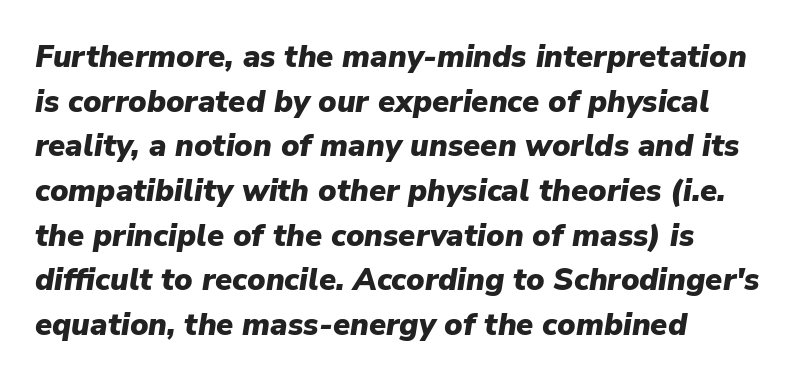
The image shows 31 px heavy type, italic (leaning right); set left-aligned, normal line spacing (1.44x), normal letter spacing, not underlined; low stroke contrast and a medium x-height.
